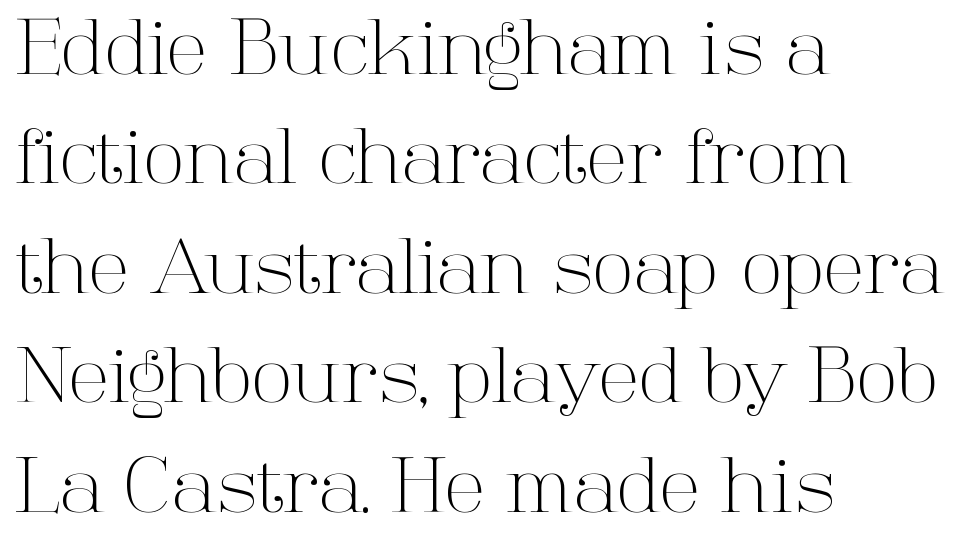
Q: Is the text bold? A: No.
Q: Is the text italic (slanted)? A: No, it is upright.
Q: Is the typeface a serif or a sans-serif typeface? A: Serif.
Q: Is the text underlined? A: No.
Q: How is the paragraph aligned? A: Left-aligned.
Q: Is the spacing between letters normal or unusually wide? A: Normal.
Q: Is the spacing between lines tight, normal or loose? A: Normal.
Q: Width (condensed, normal, or wide)? A: Normal.
Q: Stroke contrast? A: High.
Q: x-height? A: Medium.
Q: Monospaced? A: No.
